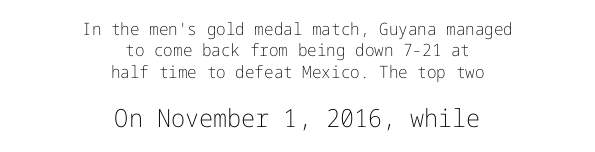
Q: Is the text bold? A: No.
Q: Is the text italic (slanted)? A: No, it is upright.
Q: Is the text underlined? A: No.
Q: How is the paragraph aligned? A: Centered.
Q: Is the spacing between letters normal or unusually wide? A: Normal.
Q: Is the spacing between lines tight, normal or loose? A: Normal.
Q: Which block of text is set in a larger size, the first (top) or the second (bottom)? A: The second (bottom) one.
